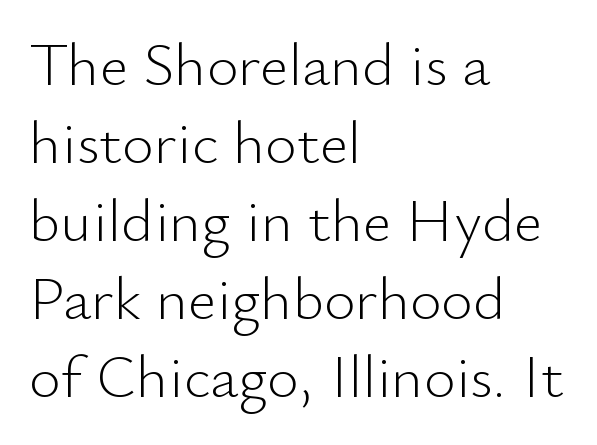
{"serif": "no", "italic": "no", "bold": "no", "weight": "light", "width": "normal", "stroke_contrast": "low", "x_height": "small", "monospaced": "no", "underline": "no", "align": "left", "line_spacing": "normal", "line_spacing_ratio": 1.28, "letter_spacing": "normal", "letter_spacing_em": 0.0, "glyph_px": 61}
